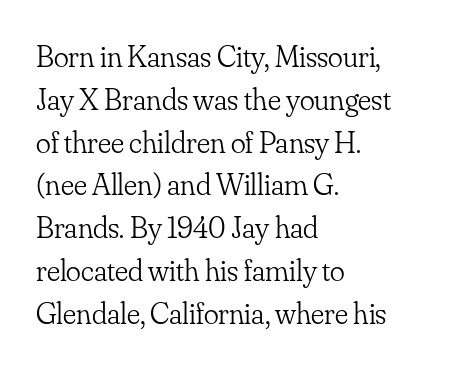
{"serif": "yes", "italic": "no", "bold": "no", "weight": "light", "width": "normal", "stroke_contrast": "low", "x_height": "small", "monospaced": "no", "underline": "no", "align": "left", "line_spacing": "normal", "line_spacing_ratio": 1.38, "letter_spacing": "normal", "letter_spacing_em": 0.0, "glyph_px": 31}
